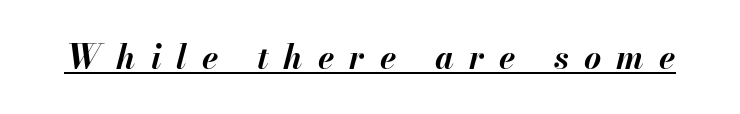
The image shows 33 px bold type, italic (leaning right); set unusually wide letter spacing (+0.46 em), underlined; medium stroke contrast and a small x-height.
